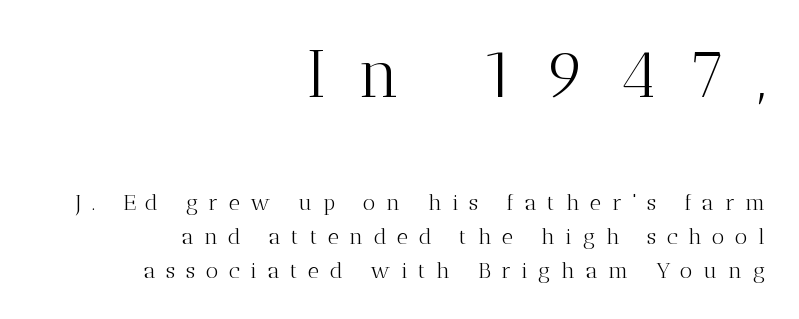
Q: Is the text bold? A: No.
Q: Is the text italic (slanted)? A: No, it is upright.
Q: Is the typeface a serif or a sans-serif typeface? A: Serif.
Q: Is the text underlined? A: No.
Q: How is the paragraph aligned? A: Right-aligned.
Q: Is the spacing between letters normal or unusually wide? A: Unusually wide.
Q: Is the spacing between lines tight, normal or loose? A: Normal.
Q: Which block of text is set in a larger size, the first (top) or the second (bottom)? A: The first (top) one.
Q: Width (condensed, normal, or wide)? A: Normal.
Q: Stroke contrast? A: Medium.
Q: x-height? A: Medium.
Q: Monospaced? A: No.
